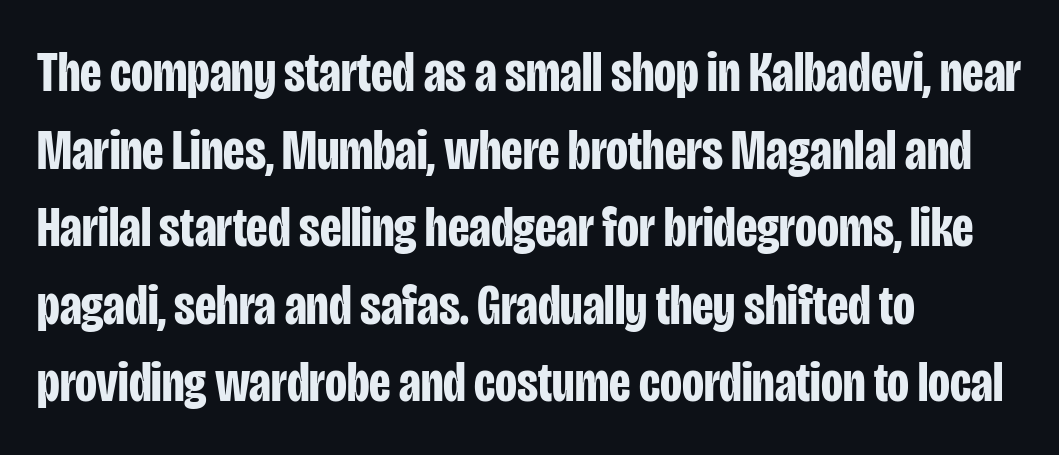
The image shows 57 px bold, condensed sans-serif type, upright; set left-aligned, normal line spacing (1.36x), normal letter spacing, not underlined; low stroke contrast and a large x-height.
